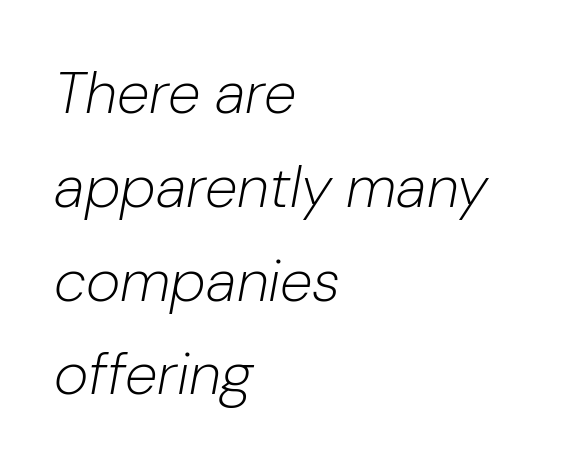
Q: Is the text bold? A: No.
Q: Is the text italic (slanted)? A: Yes, it leans right by about 10 degrees.
Q: Is the text underlined? A: No.
Q: How is the paragraph aligned? A: Left-aligned.
Q: Is the spacing between letters normal or unusually wide? A: Normal.
Q: Is the spacing between lines tight, normal or loose? A: Normal.
Q: Width (condensed, normal, or wide)? A: Normal.
Q: Stroke contrast? A: Low.
Q: x-height? A: Medium.
Q: Monospaced? A: No.
